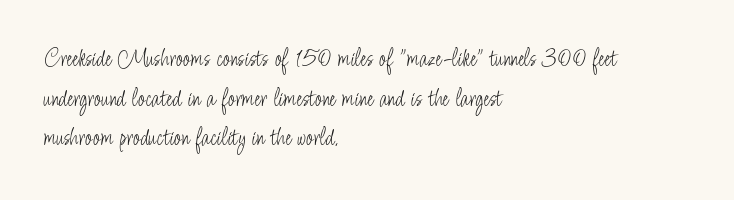
The image shows 26 px text type; set left-aligned, normal line spacing (1.52x), normal letter spacing, not underlined.
